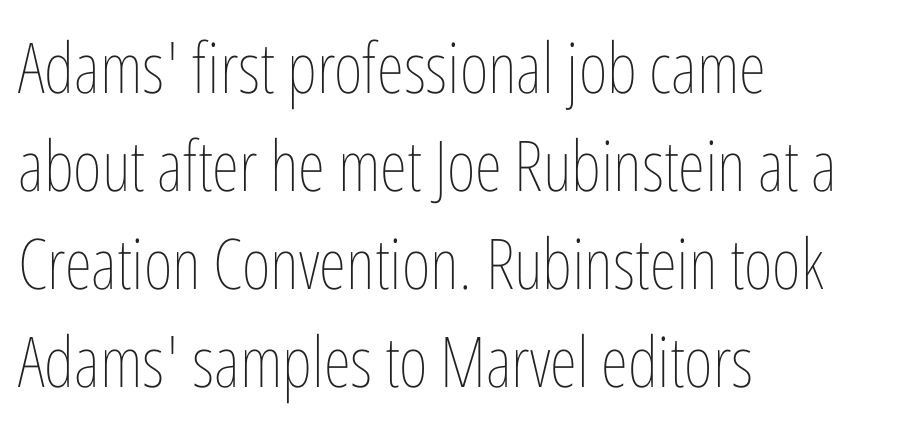
The image shows 70 px thin, condensed type, upright; set left-aligned, normal line spacing (1.4x), normal letter spacing, not underlined; low stroke contrast and a medium x-height.
